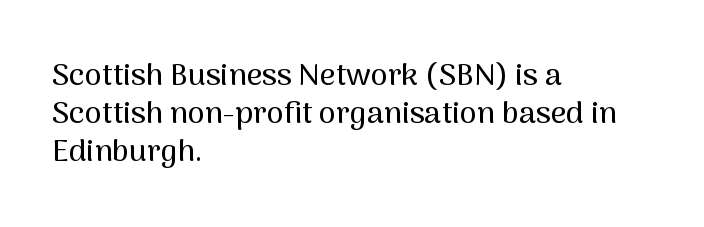
This rendering leaves character spacing at its baseline value. Rendered with straight, roman letterforms. The lines are quadded left. Plain, unruled lines of type. The designer went with a sans here, leaving each stem footless.
